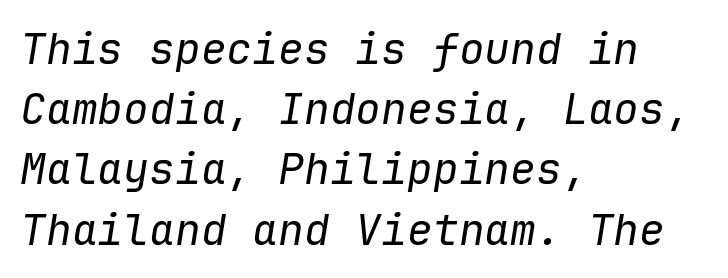
In CSS terms this would be text-align: left. Regular leading. Weight: in the light-to-regular range. Every character here occupies the same horizontal width, giving the sample a typewriter-like rhythm. Each row of text sits above clean, open space. Caption: standard tracking, unaltered.
